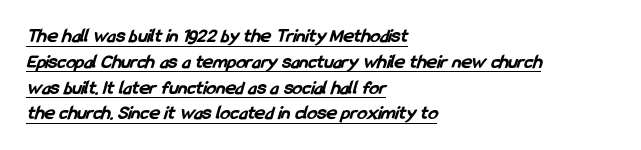
The horizontal fit of the characters is conventional and even. Short and long lines alike share a common starting point at left. Emphasis by weight is at full strength: bold. Does a line run under the words? Yes, clearly.
